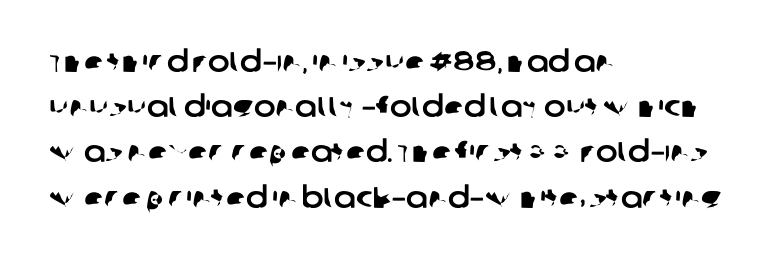
{"serif": "no", "width": "normal", "stroke_contrast": "low", "x_height": "large", "monospaced": "no", "underline": "no", "align": "left", "line_spacing": "normal", "line_spacing_ratio": 1.56, "letter_spacing": "normal", "letter_spacing_em": 0.0, "glyph_px": 29}
